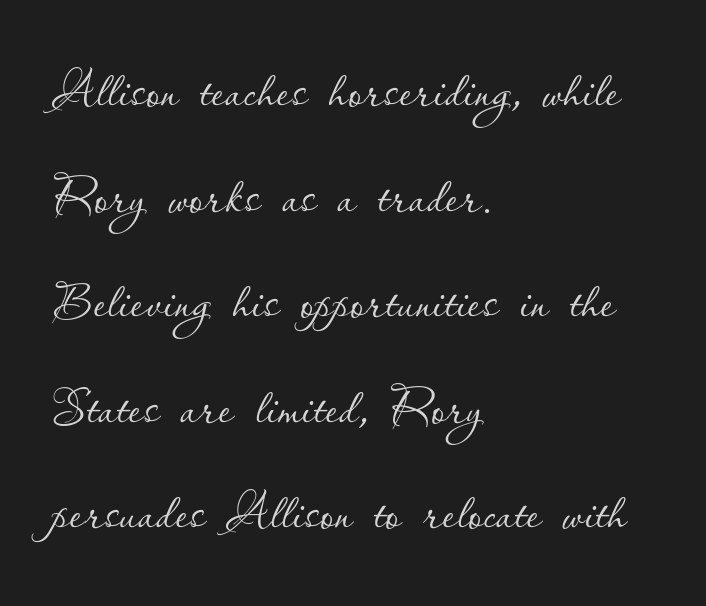
Q: Is the text bold? A: No.
Q: Is the text italic (slanted)? A: Yes.
Q: Is the text underlined? A: No.
Q: How is the paragraph aligned? A: Left-aligned.
Q: Is the spacing between letters normal or unusually wide? A: Normal.
Q: Is the spacing between lines tight, normal or loose? A: Normal.
Q: Width (condensed, normal, or wide)? A: Normal.
Q: Stroke contrast? A: Low.
Q: x-height? A: Small.
Q: Monospaced? A: No.
